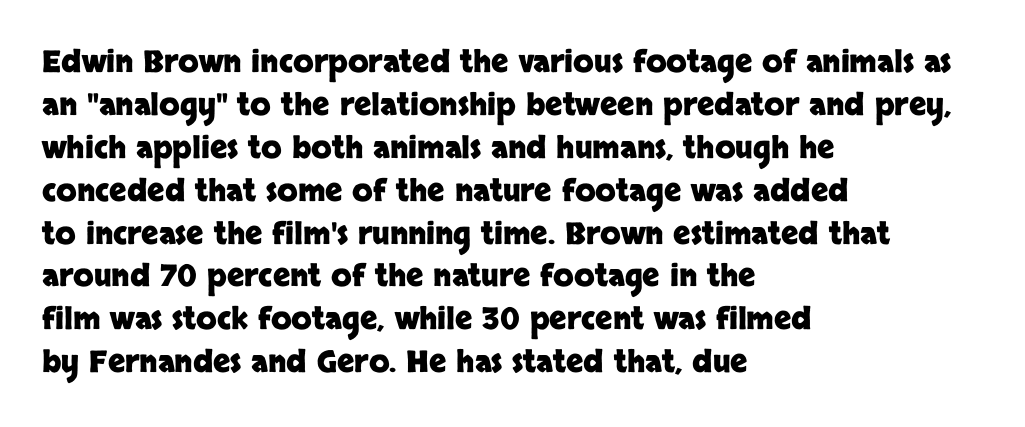
Q: Is the text bold? A: Yes.
Q: Is the text italic (slanted)? A: No, it is upright.
Q: Is the typeface a serif or a sans-serif typeface? A: Sans-serif.
Q: Is the text underlined? A: No.
Q: How is the paragraph aligned? A: Left-aligned.
Q: Is the spacing between letters normal or unusually wide? A: Normal.
Q: Is the spacing between lines tight, normal or loose? A: Normal.
Q: Width (condensed, normal, or wide)? A: Normal.
Q: Stroke contrast? A: Low.
Q: x-height? A: Large.
Q: Monospaced? A: No.
